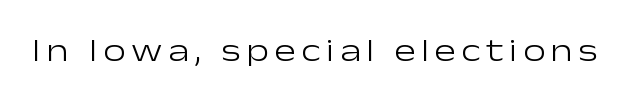
Q: Is the text bold? A: No.
Q: Is the text italic (slanted)? A: No, it is upright.
Q: Is the typeface a serif or a sans-serif typeface? A: Sans-serif.
Q: Is the text underlined? A: No.
Q: Width (condensed, normal, or wide)? A: Wide.
Q: Stroke contrast? A: Low.
Q: x-height? A: Medium.
Q: Monospaced? A: No.
